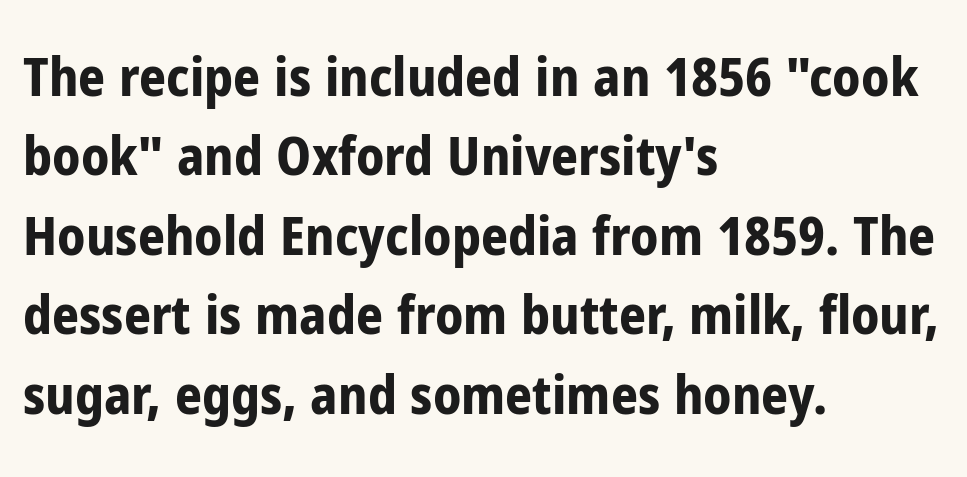
Q: Is the text bold? A: Yes.
Q: Is the text italic (slanted)? A: No, it is upright.
Q: Is the typeface a serif or a sans-serif typeface? A: Sans-serif.
Q: Is the text underlined? A: No.
Q: How is the paragraph aligned? A: Left-aligned.
Q: Is the spacing between letters normal or unusually wide? A: Normal.
Q: Is the spacing between lines tight, normal or loose? A: Normal.
Q: Width (condensed, normal, or wide)? A: Condensed.
Q: Stroke contrast? A: Low.
Q: x-height? A: Medium.
Q: Monospaced? A: No.
